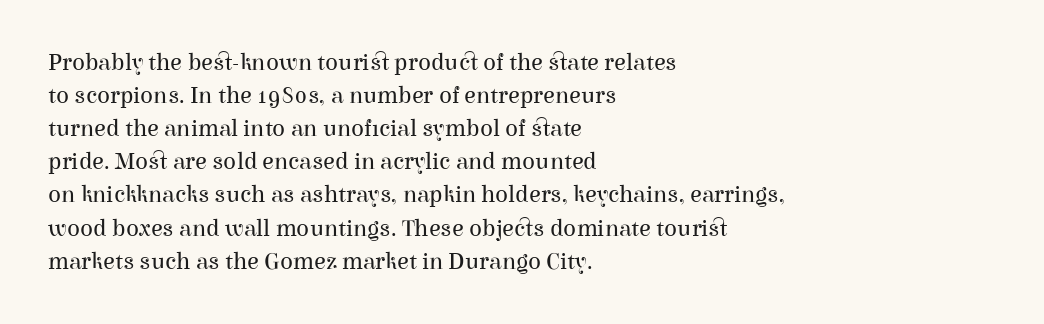
{"italic": "no", "bold": "no", "underline": "no", "align": "left", "line_spacing": "normal", "line_spacing_ratio": 1.38, "letter_spacing": "normal", "letter_spacing_em": 0.0, "glyph_px": 24}
